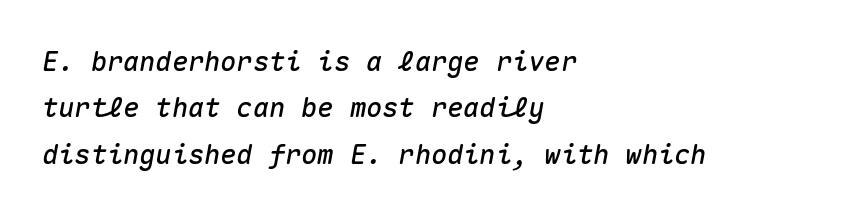
The face used here has a pronounced slope to its letters. The foot of each line stays bare and open. Every row of glyphs begins at an identical x-position on the left. The rendering keeps characters at their native spacing.
